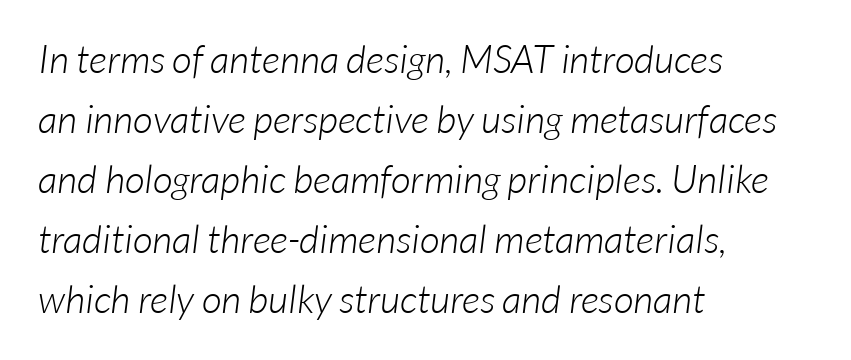
The image shows 39 px light sans-serif type; set left-aligned, normal line spacing (1.54x), normal letter spacing, not underlined; low stroke contrast and a medium x-height.
